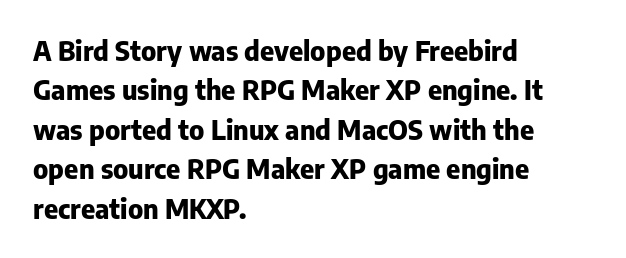
The image shows 27 px bold type, upright; set left-aligned, normal line spacing (1.46x), normal letter spacing, not underlined.
